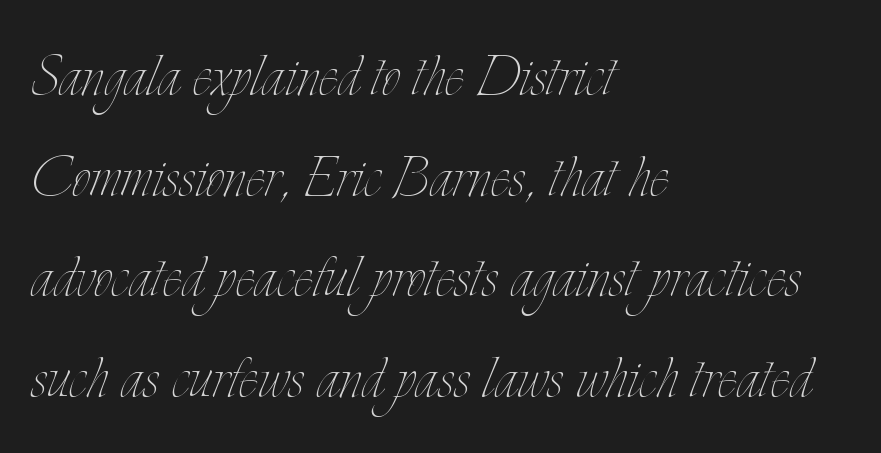
{"bold": "no", "weight": "thin", "width": "condensed", "stroke_contrast": "low", "x_height": "small", "monospaced": "no", "underline": "no", "align": "left", "line_spacing": "normal", "line_spacing_ratio": 1.36, "letter_spacing": "normal", "letter_spacing_em": 0.0, "glyph_px": 74}
